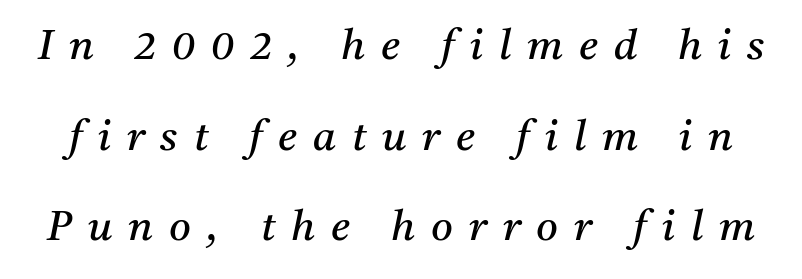
Q: Is the text bold? A: No.
Q: Is the text italic (slanted)? A: Yes, it leans right by about 11 degrees.
Q: Is the typeface a serif or a sans-serif typeface? A: Serif.
Q: Is the text underlined? A: No.
Q: Is the spacing between letters normal or unusually wide? A: Unusually wide.
Q: Is the spacing between lines tight, normal or loose? A: Loose.
Q: Width (condensed, normal, or wide)? A: Normal.
Q: Stroke contrast? A: Medium.
Q: x-height? A: Medium.
Q: Monospaced? A: No.
